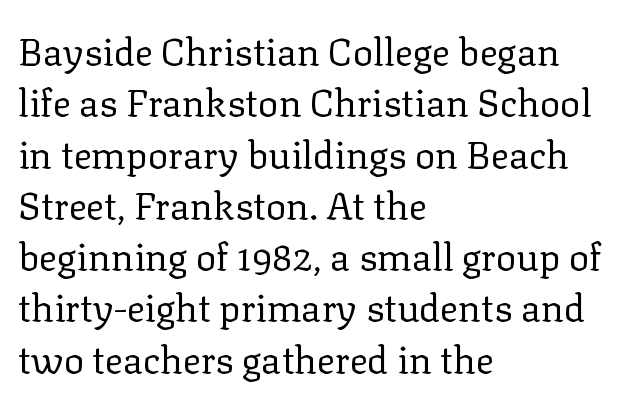
Characters remain perfectly vertical along every line. Leading: standard. The lines are quadded left. The face used here is seriffed, in the tradition of book romans.
